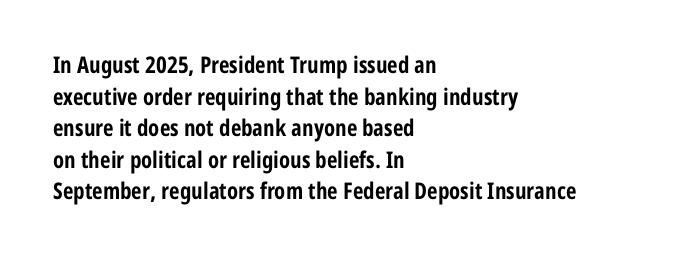
The image shows 23 px bold type, upright; set left-aligned, normal line spacing (1.37x), normal letter spacing, not underlined.
